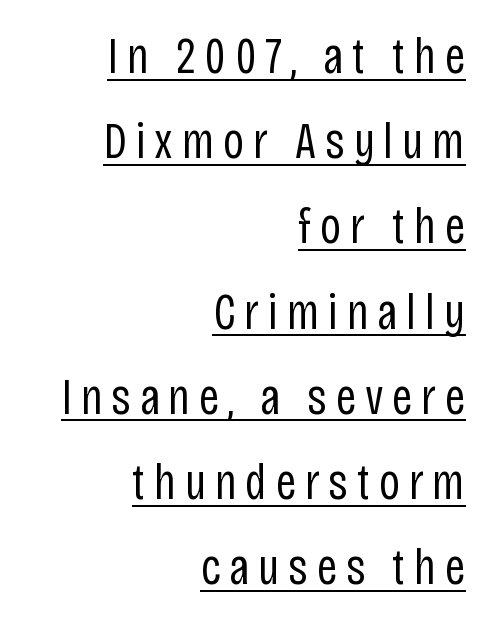
The image shows 51 px regular-weight, condensed sans-serif type, upright; set right-aligned, normal line spacing (1.67x), underlined; low stroke contrast and a large x-height.
